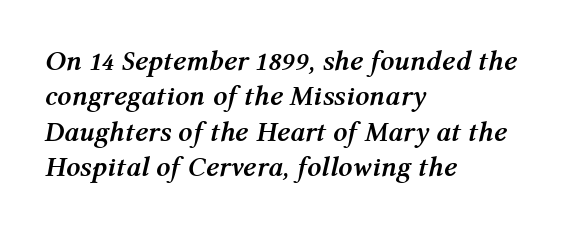
{"italic": "yes", "lean": "right", "slant_degrees": 12, "bold": "yes", "weight": "semibold", "width": "normal", "stroke_contrast": "medium", "x_height": "medium", "monospaced": "no", "underline": "no", "align": "left", "line_spacing": "normal", "line_spacing_ratio": 1.26, "letter_spacing": "normal", "letter_spacing_em": 0.0, "glyph_px": 28}
